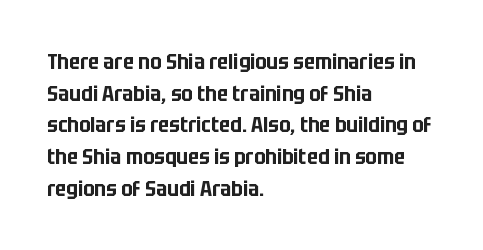
{"italic": "no", "underline": "no", "align": "left", "line_spacing": "normal", "line_spacing_ratio": 1.44, "letter_spacing": "normal", "letter_spacing_em": 0.0, "glyph_px": 22}
